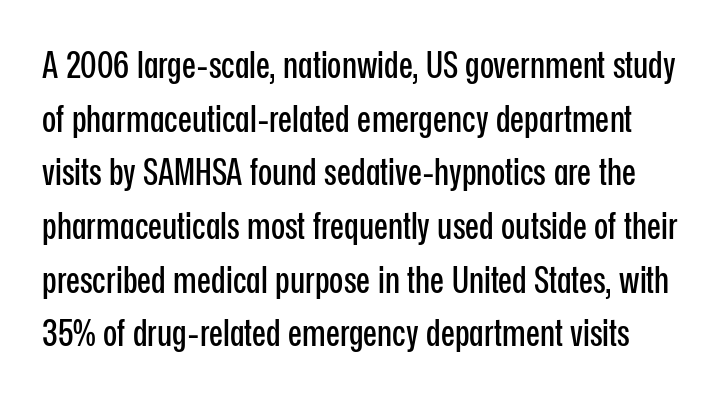
{"serif": "no", "italic": "no", "width": "condensed", "stroke_contrast": "low", "x_height": "medium", "monospaced": "no", "underline": "no", "line_spacing": "normal", "line_spacing_ratio": 1.45, "letter_spacing": "normal", "letter_spacing_em": 0.0, "glyph_px": 37}
